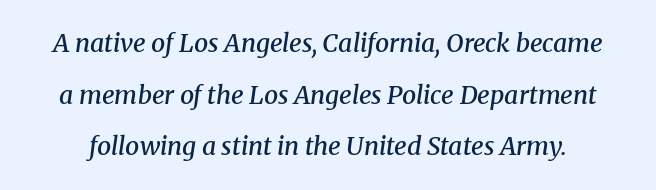
The image shows 25 px text type, italic (leaning right); set loose line spacing (2.07x), normal letter spacing, not underlined.
